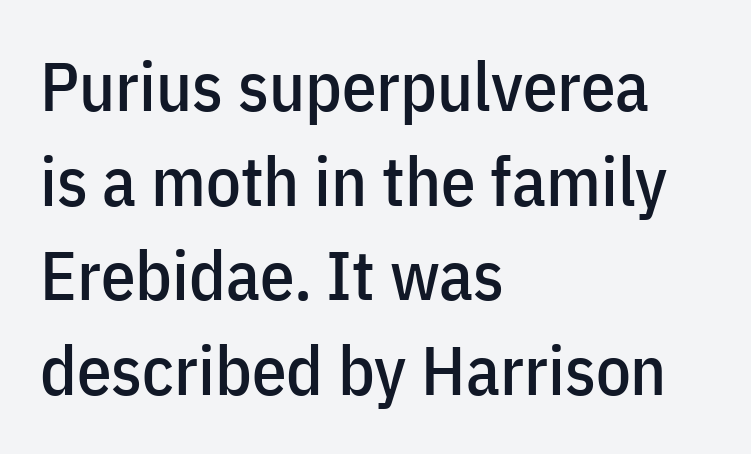
The image shows 69 px condensed sans-serif type, upright; set left-aligned, normal line spacing (1.37x), normal letter spacing, not underlined; low stroke contrast and a medium x-height.
